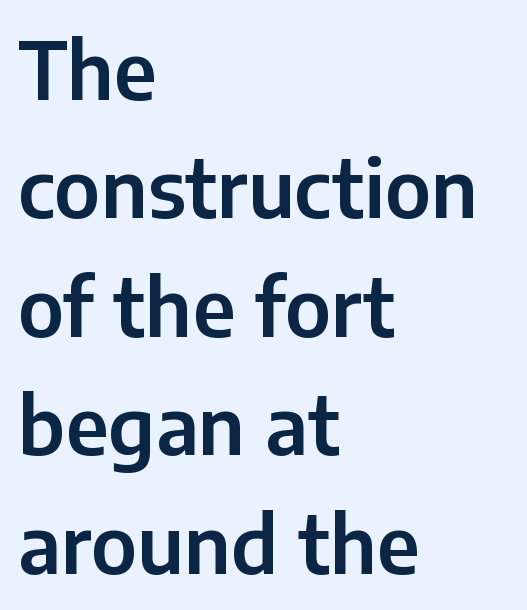
Q: Is the text italic (slanted)? A: No, it is upright.
Q: Is the typeface a serif or a sans-serif typeface? A: Sans-serif.
Q: Is the text underlined? A: No.
Q: How is the paragraph aligned? A: Left-aligned.
Q: Is the spacing between letters normal or unusually wide? A: Normal.
Q: Is the spacing between lines tight, normal or loose? A: Normal.
Q: Width (condensed, normal, or wide)? A: Normal.
Q: Stroke contrast? A: Low.
Q: x-height? A: Medium.
Q: Monospaced? A: No.
